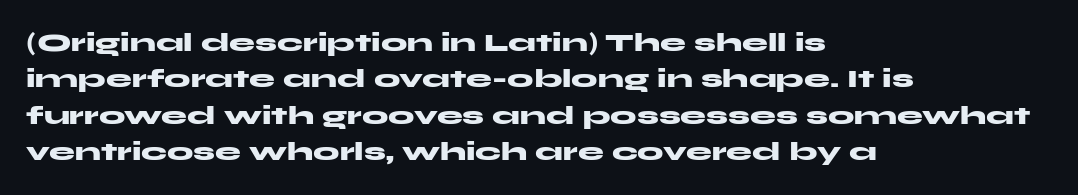
{"italic": "no", "bold": "yes", "underline": "no", "align": "left", "line_spacing": "normal", "line_spacing_ratio": 1.4, "letter_spacing": "normal", "letter_spacing_em": 0.0, "glyph_px": 26}
